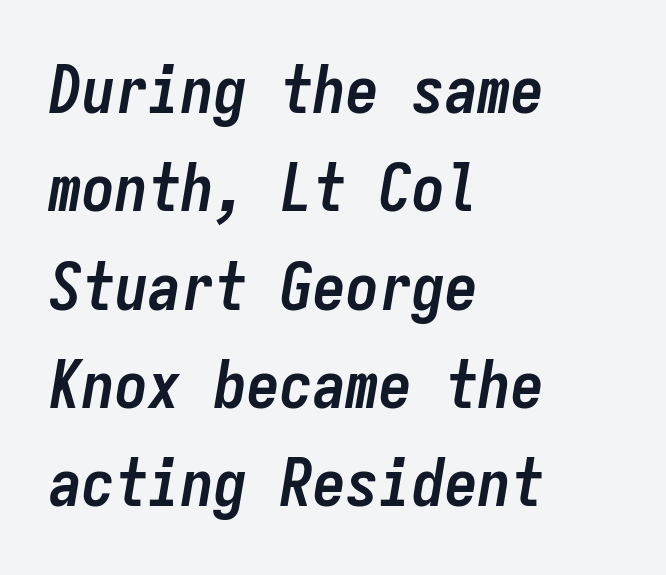
Nobody touched the tracking dial on this one. A clean baseline with only descenders dipping below it. Is this a fixed-width face? Yes — each glyph sits in an identical cell. The setting favours the left margin, as ordinary paragraphs usually do.
